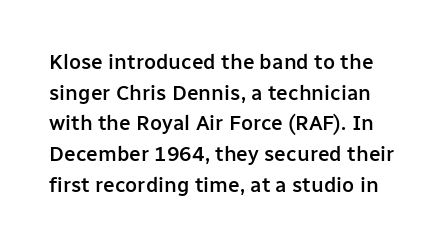
Firm but not heavy-handed strokes: this text is semibold. This rendering leaves character spacing at its baseline value. A typesetter would call this leading conventional body-copy spacing. Underlining? Definitely not there. If you drew a line through each stem, it would be perfectly vertical.
